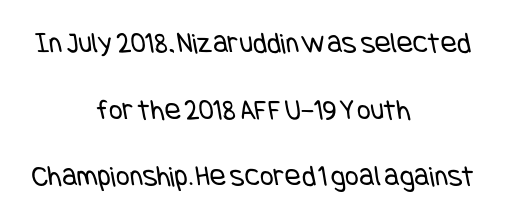
The setting favours the middle, as headings and verse often do. Nobody touched the tracking dial on this one. Heaviness? Minimal to ordinary, like unemphasized prose. Type style note: lacks serifs. Horizontal bands of white between lines are thick stripes.
